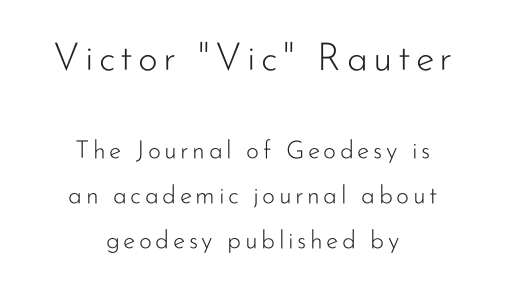
The image shows 38 px light sans-serif type, upright; set centered, line spacing 1.79x, not underlined; the first (top) block is 1.52x larger; low stroke contrast and a small x-height.
